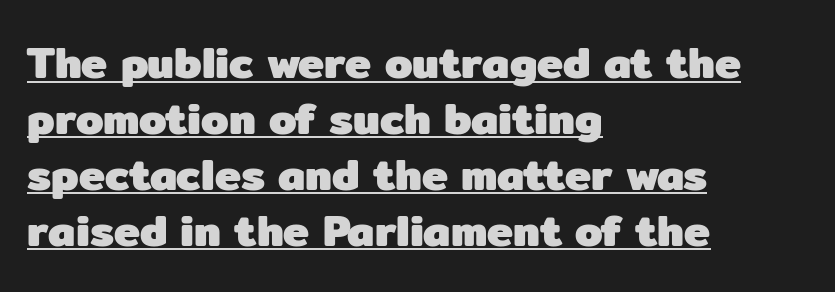
Q: Is the text bold? A: Yes.
Q: Is the text italic (slanted)? A: No, it is upright.
Q: Is the typeface a serif or a sans-serif typeface? A: Sans-serif.
Q: Is the text underlined? A: Yes.
Q: How is the paragraph aligned? A: Left-aligned.
Q: Is the spacing between letters normal or unusually wide? A: Normal.
Q: Is the spacing between lines tight, normal or loose? A: Normal.
Q: Width (condensed, normal, or wide)? A: Normal.
Q: Stroke contrast? A: Low.
Q: x-height? A: Medium.
Q: Monospaced? A: No.
